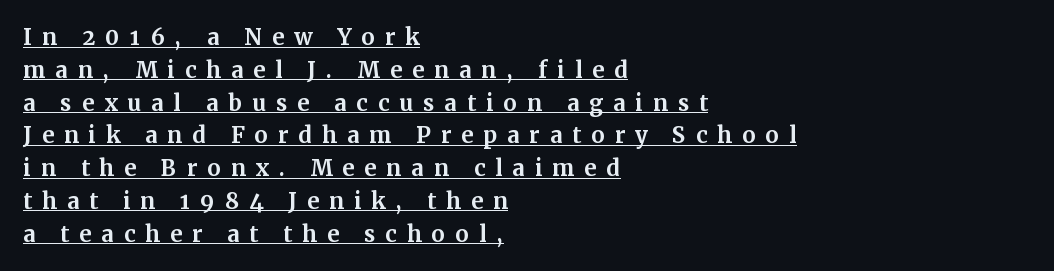
Successive baselines arrive at the customary interval. These lines stack with their left ends in a neat column. This rendering widens character spacing well past its baseline value. Typographic density is high because the face is bold. Quick note: not italic, upright. The sample's only ornament is a line tracing under the words.
